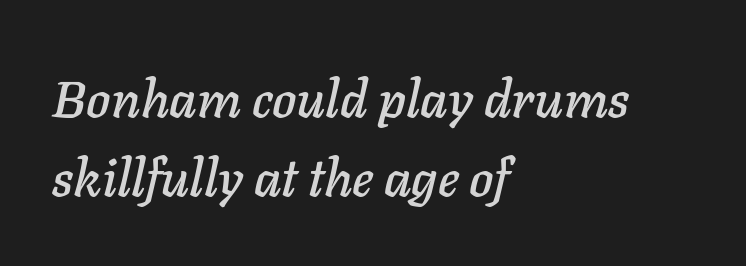
Q: Is the text italic (slanted)? A: Yes, it leans right by about 11 degrees.
Q: Is the text underlined? A: No.
Q: How is the paragraph aligned? A: Left-aligned.
Q: Is the spacing between letters normal or unusually wide? A: Normal.
Q: Is the spacing between lines tight, normal or loose? A: Normal.
Q: Width (condensed, normal, or wide)? A: Normal.
Q: Stroke contrast? A: Low.
Q: x-height? A: Medium.
Q: Monospaced? A: No.
